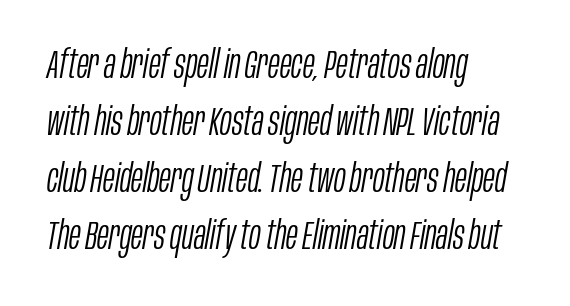
This rendering features lettering with no underline. Rows of type keep a routine distance in the vertical direction. Think of a printed novel: that variable character pitch is what you see here. Posture: slanted. The line texture is even and compact thanks to regular tracking.
